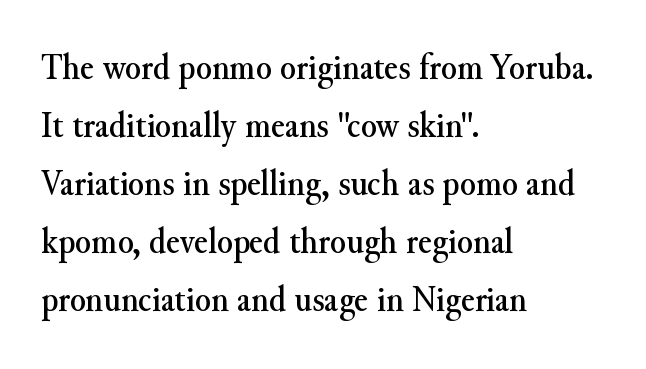
{"serif": "yes", "italic": "no", "width": "normal", "stroke_contrast": "medium", "x_height": "small", "monospaced": "no", "underline": "no", "align": "left", "line_spacing": "normal", "line_spacing_ratio": 1.57, "letter_spacing": "normal", "letter_spacing_em": 0.0, "glyph_px": 37}
